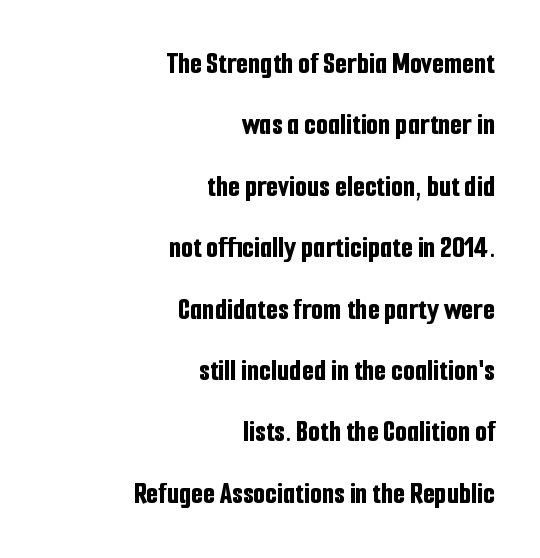
The image shows 31 px bold, condensed sans-serif type, upright; set right-aligned, loose line spacing (1.98x), normal letter spacing, not underlined; low stroke contrast and a medium x-height.
